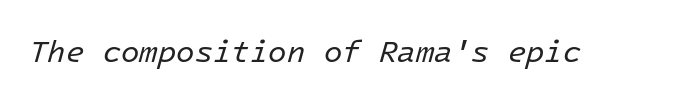
{"italic": "yes", "lean": "right", "slant_degrees": 16, "bold": "no", "weight": "regular", "width": "normal", "stroke_contrast": "low", "x_height": "medium", "underline": "no", "letter_spacing": "normal", "letter_spacing_em": 0.0, "glyph_px": 30}
